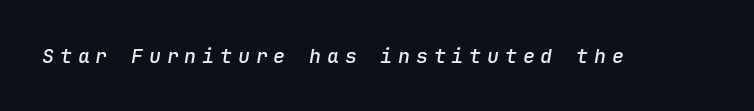
{"italic": "yes", "lean": "right", "slant_degrees": 9, "bold": "semi", "underline": "no", "letter_spacing": "wide", "letter_spacing_em": 0.29, "glyph_px": 20}
